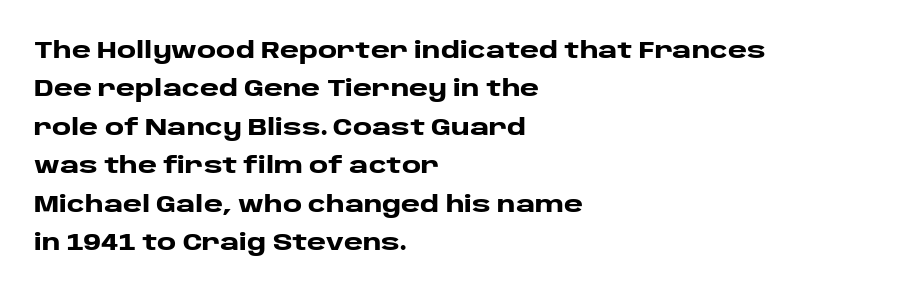
Q: Is the text bold? A: Yes.
Q: Is the text italic (slanted)? A: No, it is upright.
Q: Is the text underlined? A: No.
Q: How is the paragraph aligned? A: Left-aligned.
Q: Is the spacing between letters normal or unusually wide? A: Normal.
Q: Is the spacing between lines tight, normal or loose? A: Normal.
